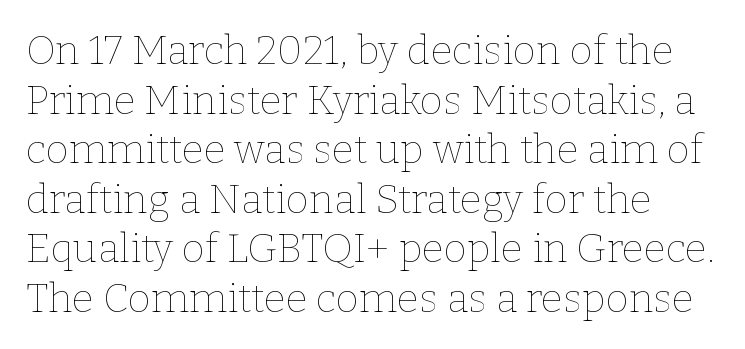
Think of a printed novel: that variable character pitch is what you see here. The zone under the glyphs is completely vacant. Posture: upright roman. The letterforms sit shoulder to shoulder at normal distance. A quiet, ordinary-to-light weight characterises the typeface.
